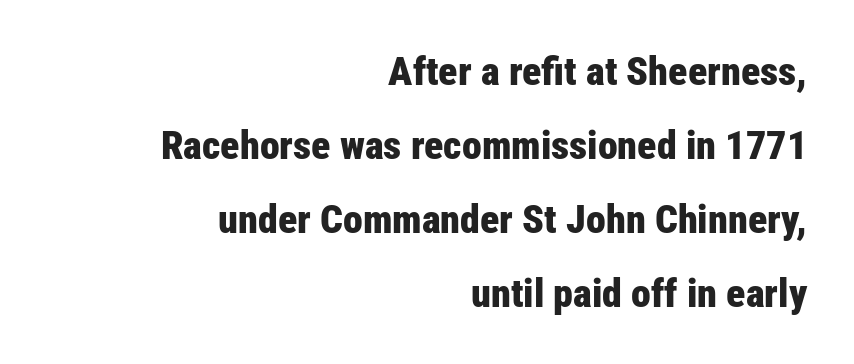
The image shows 40 px bold, condensed sans-serif type, upright; set right-aligned, line spacing 1.85x, normal letter spacing, not underlined; low stroke contrast and a medium x-height.
